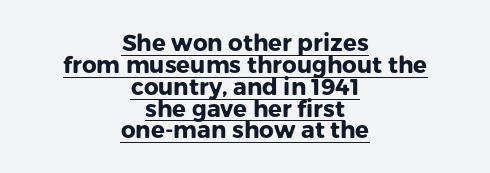
Posture: vertical. No extra tracking has been applied to these lines. Honestly, the underline is the first thing you notice here. The rendering uses a bold face; every stroke is thick and dark.
